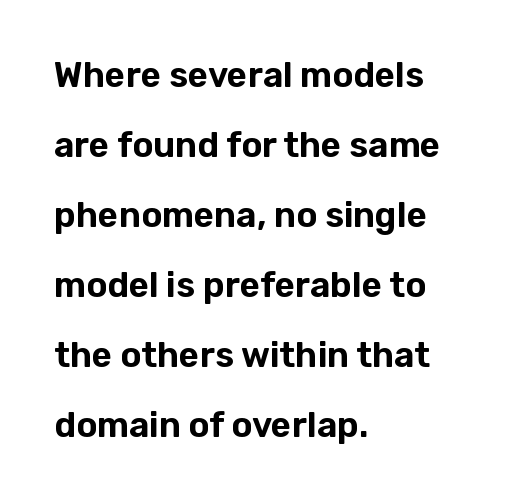
The image shows 35 px sans-serif type, upright; set left-aligned, loose line spacing (2.0x), normal letter spacing, not underlined; low stroke contrast and a medium x-height.
